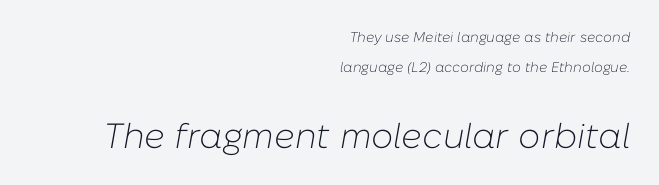
Bold? No — there's no thickening of the strokes. The composition opens small and finishes big. A typesetter would call this zero additional tracking. Words float on clear page, feet unadorned. Typeset ragged left — the right edge is the straight one.
